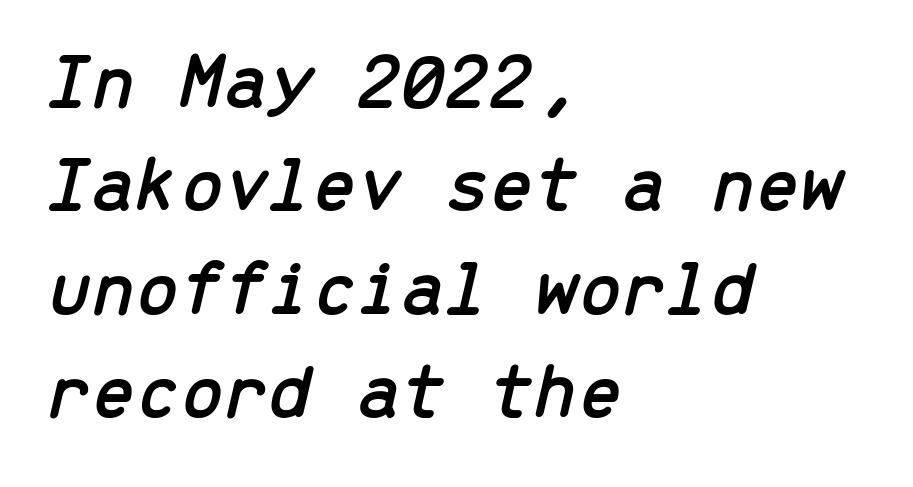
The image shows 79 px text type, italic (leaning right), monospaced; set left-aligned, normal line spacing (1.31x), normal letter spacing, not underlined; low stroke contrast and a medium x-height.
